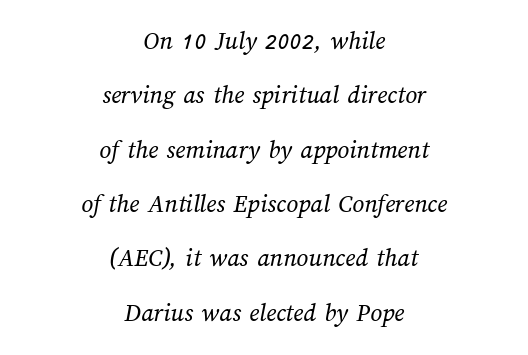
Weight: not bold — regular or lighter. Type without underlining. This rendering uses center alignment, leaving both contours irregular but symmetric. The leading is generous, giving the passage an open texture.
